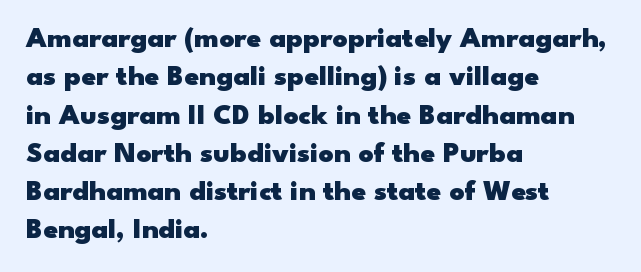
Characters remain perfectly vertical along every line. A normal amount of white space separates one row of letters from the next. These lines stack with their left ends in a neat column. Descenders hang freely into open space. The face used here is rendered with its standard letterfit.
